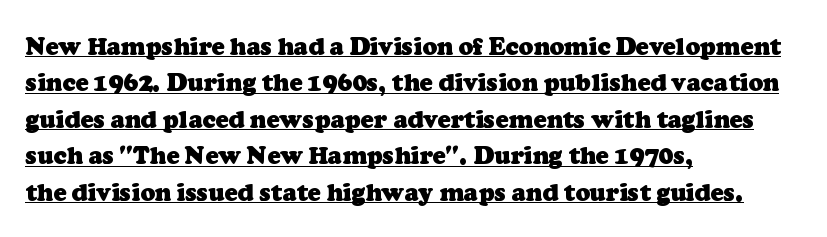
Between one letter and the next there's only the usual sliver of space. What's the leading like? Ordinary, nothing unusual. Line starts are locked; line ends wander. These lines carry a lot of weight — the face is fully bold. A typographer would call this underscored text.
